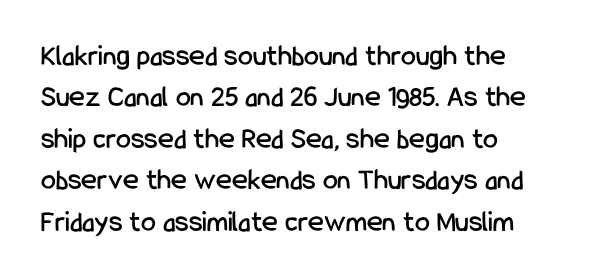
All the whitespace from short lines collects on the right. Nothing unusual about the tracking: characters are spaced as the font intends. Line spacing here is normal. Type style note: lacks serifs. The passage shown is typed in a proportional face where columns would drift. This rendering features lettering with no underline.
